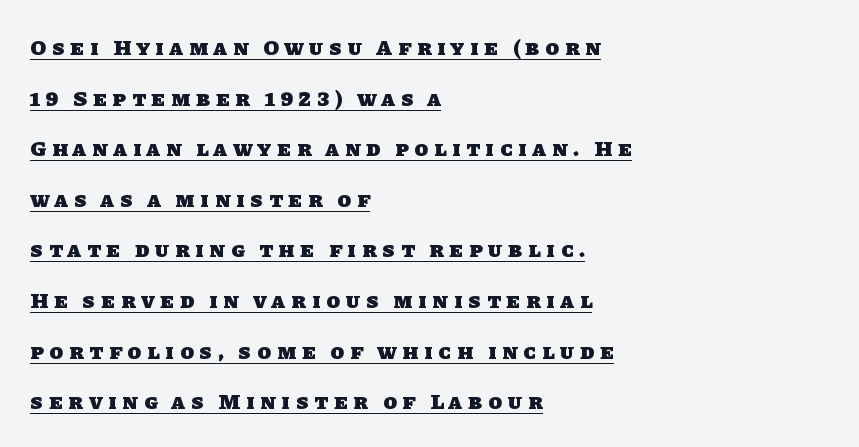
The horizontal fit of the characters is loose and conspicuously gappy. Alignment: flush left. The strokes are fattened all the way to bold. The passage shown is underscored from start to finish. Summary of vertical rhythm: relaxed, with wide interline spacing.
